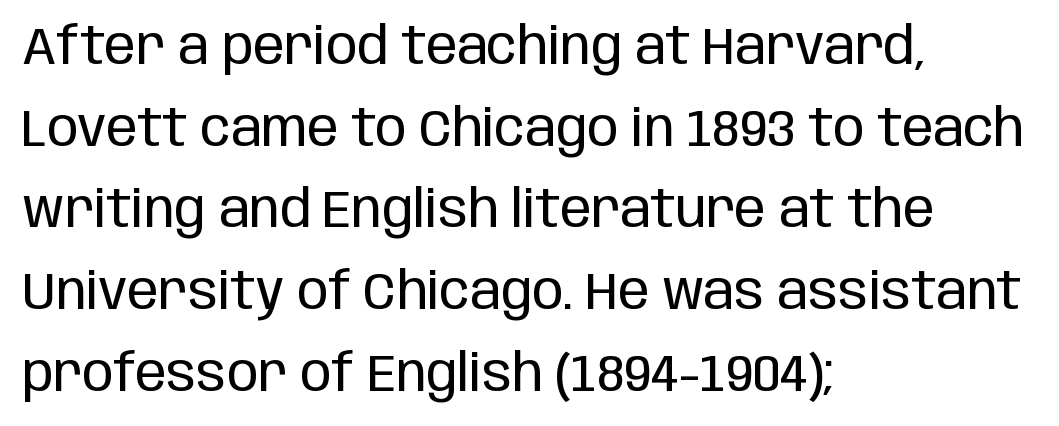
{"serif": "no", "italic": "no", "bold": "no", "weight": "regular", "width": "condensed", "stroke_contrast": "low", "x_height": "large", "monospaced": "no", "underline": "no", "align": "left", "line_spacing": "normal", "line_spacing_ratio": 1.57, "letter_spacing": "normal", "letter_spacing_em": 0.0, "glyph_px": 52}
